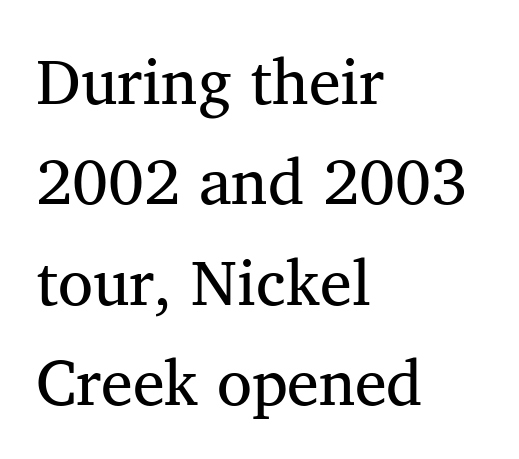
The passage shown is typed in a proportional face where columns would drift. Notice how descenders clear the ascenders below comfortably — that's standard leading. Anything drawn beneath the words? Only blank space. A quiet, ordinary-to-light weight characterises the typeface. How are the letters spaced? Ordinarily, with no added tracking.
